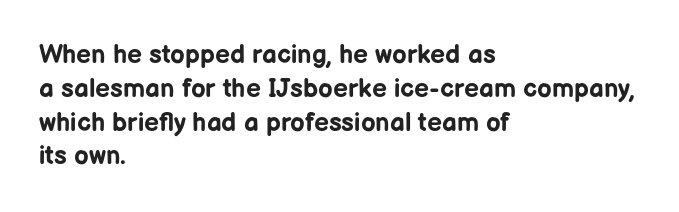
{"italic": "no", "bold": "yes", "underline": "no", "align": "left", "line_spacing": "normal", "line_spacing_ratio": 1.3, "letter_spacing": "normal", "letter_spacing_em": 0.0, "glyph_px": 26}
